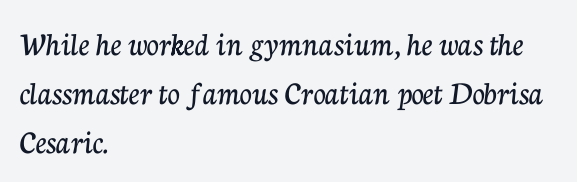
The image shows 34 px serif type; set left-aligned, normal line spacing (1.44x), normal letter spacing, not underlined; low stroke contrast and a medium x-height.
